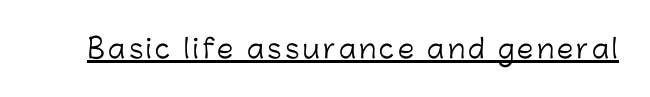
{"italic": "no", "bold": "no", "underline": "yes", "glyph_px": 26}
